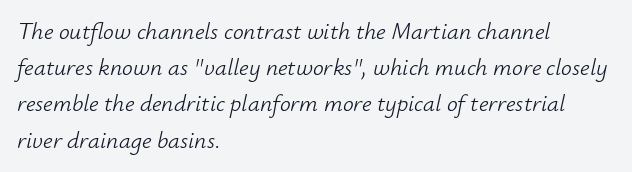
The image shows 24 px text type, italic (leaning right); set left-aligned, normal line spacing (1.51x), normal letter spacing, not underlined.
